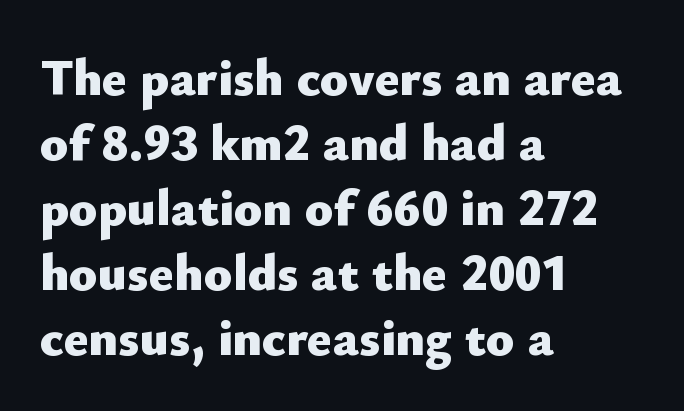
Q: Is the text bold? A: Yes.
Q: Is the text italic (slanted)? A: No, it is upright.
Q: Is the typeface a serif or a sans-serif typeface? A: Sans-serif.
Q: Is the text underlined? A: No.
Q: How is the paragraph aligned? A: Left-aligned.
Q: Is the spacing between letters normal or unusually wide? A: Normal.
Q: Is the spacing between lines tight, normal or loose? A: Normal.
Q: Width (condensed, normal, or wide)? A: Normal.
Q: Stroke contrast? A: Low.
Q: x-height? A: Small.
Q: Monospaced? A: No.
